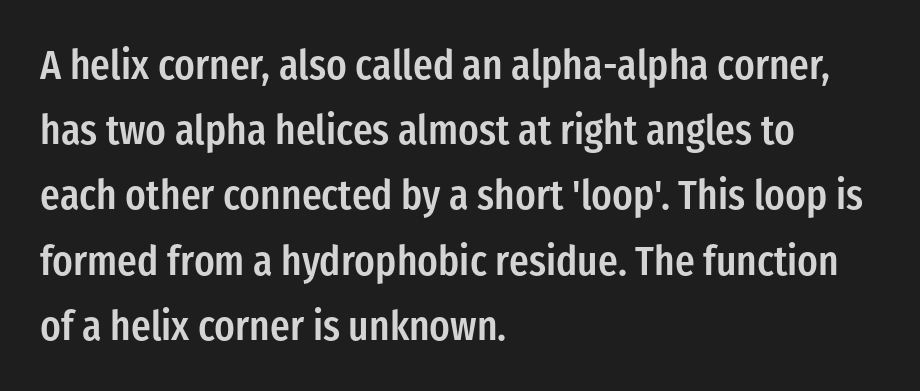
{"serif": "no", "italic": "no", "bold": "semi", "weight": "semibold", "width": "condensed", "stroke_contrast": "low", "x_height": "medium", "monospaced": "no", "underline": "no", "align": "left", "line_spacing": "normal", "line_spacing_ratio": 1.59, "letter_spacing": "normal", "letter_spacing_em": 0.0, "glyph_px": 41}
